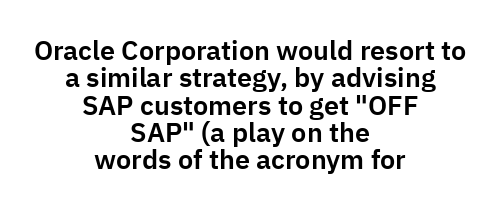
Q: Is the text italic (slanted)? A: No, it is upright.
Q: Is the text underlined? A: No.
Q: How is the paragraph aligned? A: Centered.
Q: Is the spacing between letters normal or unusually wide? A: Normal.
Q: Is the spacing between lines tight, normal or loose? A: Tight.
